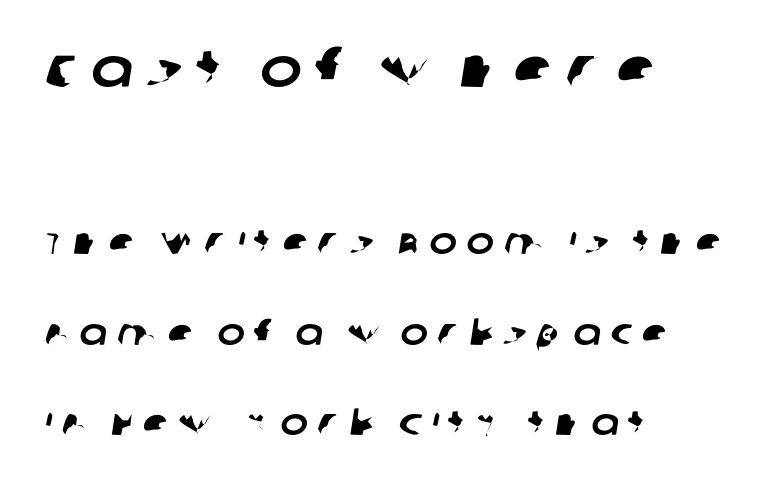
{"serif": "no", "width": "normal", "stroke_contrast": "low", "x_height": "large", "monospaced": "no", "underline": "no", "align": "left", "line_spacing": "loose", "line_spacing_ratio": 2.45, "letter_spacing": "wide", "letter_spacing_em": 0.26, "larger_block": "first", "size_ratio": 1.51, "glyph_px": 56}
